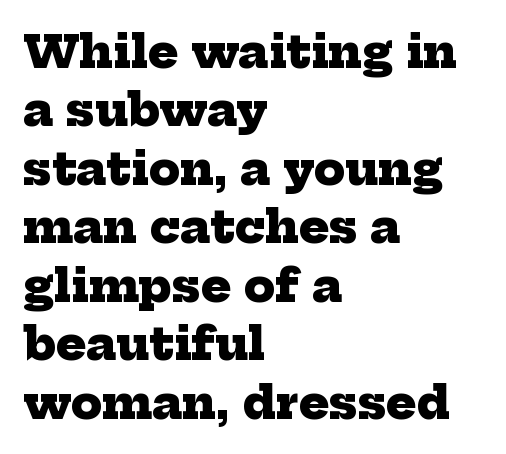
The space directly below the letters is spotless. The rendering shows small feet on the letterforms — a serif design. In terms of weight, the rendering is a true, heavy bold. The block of text has a typical density, with ordinary space between rows. Leftover space on each line is placed entirely after the last word.
